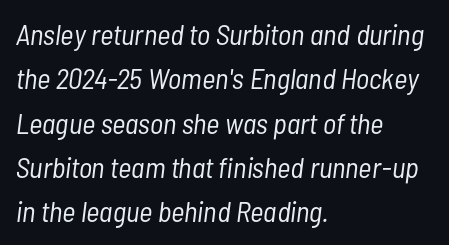
A quiet, ordinary-to-light weight characterises the typeface. Character widths vary here, with narrow letters taking less room than wide ones. Characters follow at the spacing the type designer built in. Descenders hang freely into open space.
